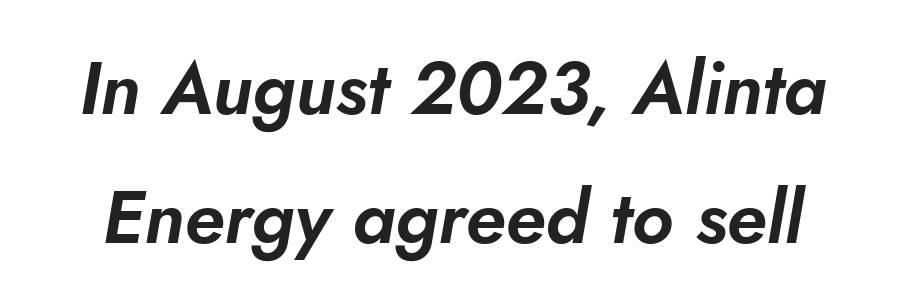
Q: Is the text italic (slanted)? A: Yes, it leans right by about 10 degrees.
Q: Is the text underlined? A: No.
Q: Is the spacing between letters normal or unusually wide? A: Normal.
Q: Width (condensed, normal, or wide)? A: Normal.
Q: Stroke contrast? A: Low.
Q: x-height? A: Small.
Q: Monospaced? A: No.
